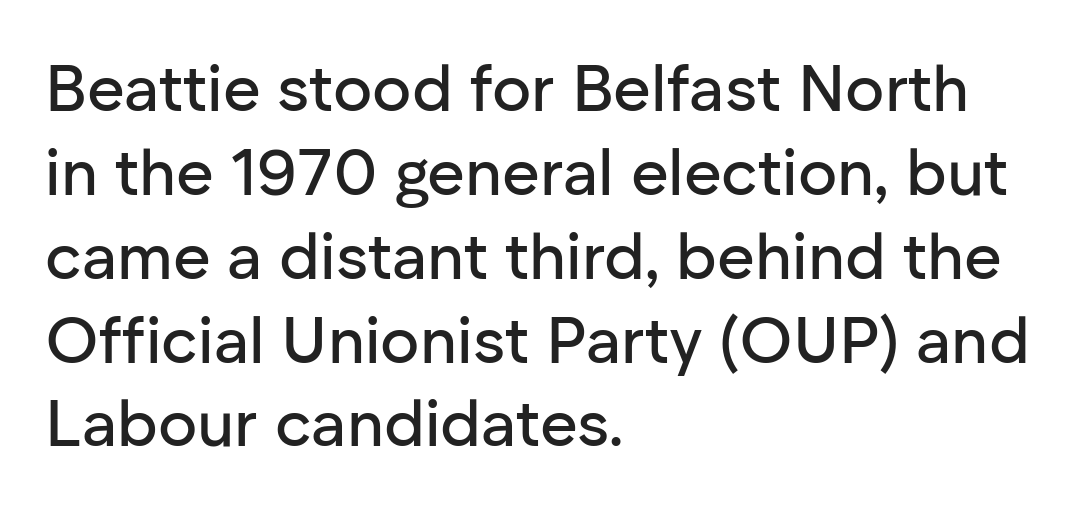
Q: Is the text italic (slanted)? A: No, it is upright.
Q: Is the typeface a serif or a sans-serif typeface? A: Sans-serif.
Q: Is the text underlined? A: No.
Q: How is the paragraph aligned? A: Left-aligned.
Q: Is the spacing between letters normal or unusually wide? A: Normal.
Q: Is the spacing between lines tight, normal or loose? A: Normal.
Q: Width (condensed, normal, or wide)? A: Normal.
Q: Stroke contrast? A: Low.
Q: x-height? A: Medium.
Q: Monospaced? A: No.
